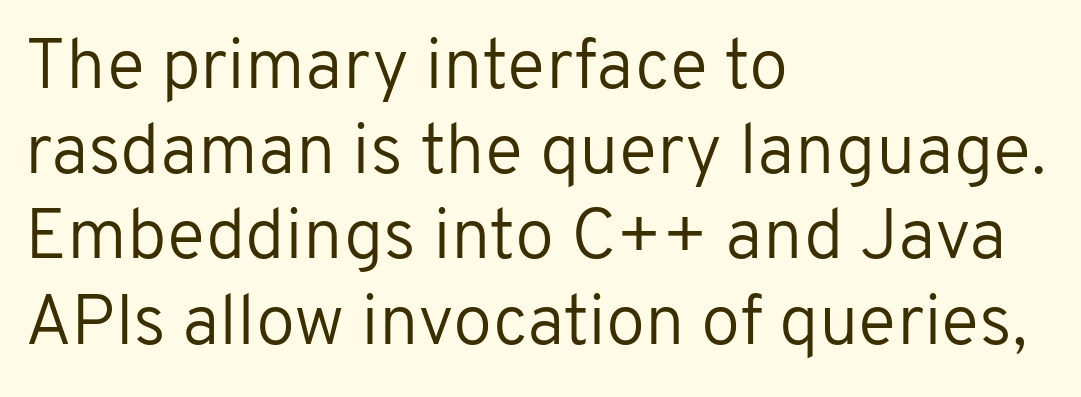
Q: Is the text bold? A: No.
Q: Is the text italic (slanted)? A: No, it is upright.
Q: Is the typeface a serif or a sans-serif typeface? A: Sans-serif.
Q: Is the text underlined? A: No.
Q: How is the paragraph aligned? A: Left-aligned.
Q: Is the spacing between letters normal or unusually wide? A: Normal.
Q: Width (condensed, normal, or wide)? A: Normal.
Q: Stroke contrast? A: Low.
Q: x-height? A: Medium.
Q: Monospaced? A: No.
